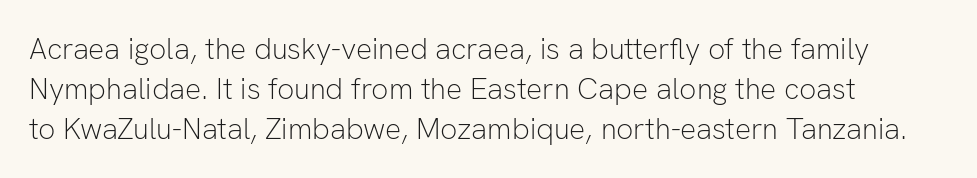
The image shows 30 px light sans-serif type, upright; set left-aligned, normal line spacing (1.33x), normal letter spacing, not underlined; low stroke contrast and a medium x-height.
